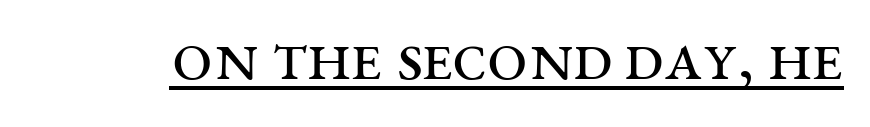
The rendering uses natural spacing where letterforms have individual widths. This rendering features underlined lettering. Default kerning and tracking; the words read as compact shapes. Is there any slant? The stems are plumb. Is this a sans? No — the strokes have serifs.
